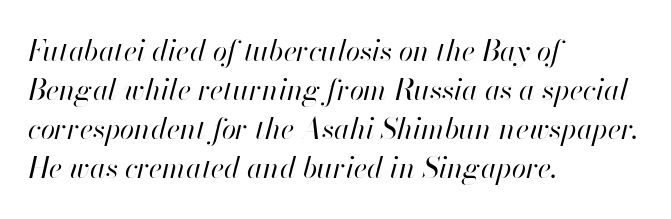
{"italic": "yes", "lean": "right", "slant_degrees": 13, "bold": "no", "weight": "regular", "width": "normal", "stroke_contrast": "high", "x_height": "small", "monospaced": "no", "underline": "no", "align": "left", "line_spacing": "normal", "line_spacing_ratio": 1.35, "letter_spacing": "normal", "letter_spacing_em": 0.0, "glyph_px": 29}
